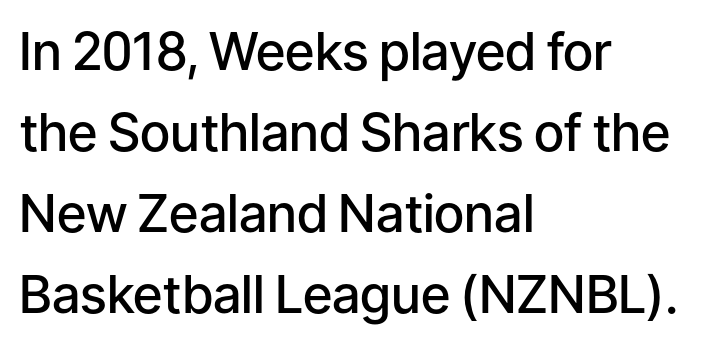
Each letter keeps its own natural width here, so spacing adapts to shape. Normally led — the rows are evenly, conventionally spaced. This is moderately heavy type, rendered in semibold. The letters stand upright; this is a roman face.
